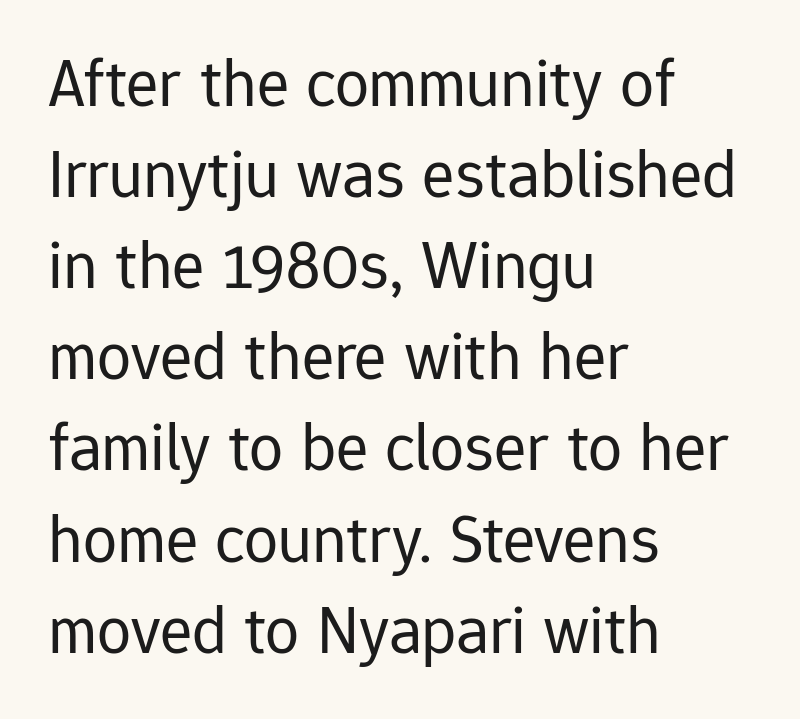
The image shows 68 px regular-weight sans-serif type, upright; set left-aligned, normal line spacing (1.34x), normal letter spacing, not underlined; low stroke contrast and a medium x-height.
